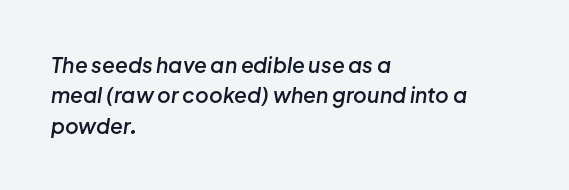
Q: Is the text bold? A: Semi-bold.
Q: Is the text italic (slanted)? A: Yes, it leans right by about 8 degrees.
Q: Is the text underlined? A: No.
Q: How is the paragraph aligned? A: Left-aligned.
Q: Is the spacing between letters normal or unusually wide? A: Normal.
Q: Is the spacing between lines tight, normal or loose? A: Normal.
